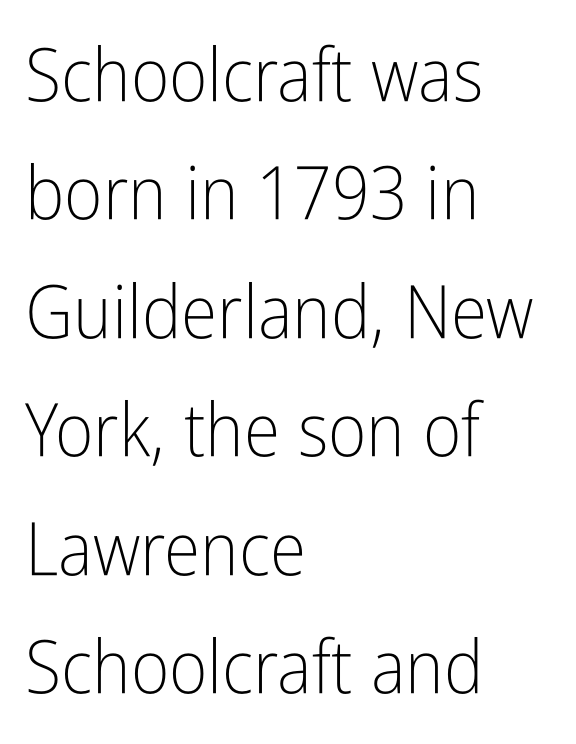
{"serif": "no", "italic": "no", "bold": "no", "weight": "light", "width": "condensed", "stroke_contrast": "low", "x_height": "medium", "monospaced": "no", "underline": "no", "align": "left", "line_spacing": "normal", "line_spacing_ratio": 1.6, "letter_spacing": "normal", "letter_spacing_em": 0.0, "glyph_px": 74}
